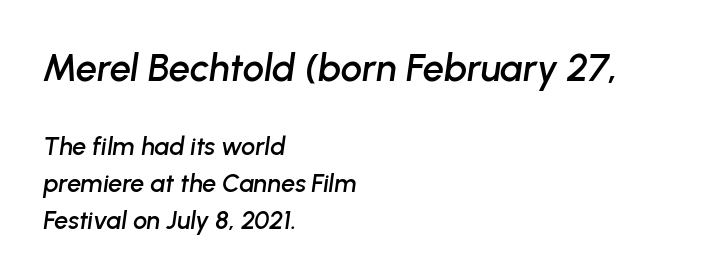
{"italic": "yes", "lean": "right", "slant_degrees": 8, "width": "normal", "stroke_contrast": "low", "x_height": "medium", "monospaced": "no", "underline": "no", "align": "left", "line_spacing": "normal", "line_spacing_ratio": 1.48, "letter_spacing": "normal", "letter_spacing_em": 0.0, "larger_block": "first", "size_ratio": 1.52, "glyph_px": 38}
